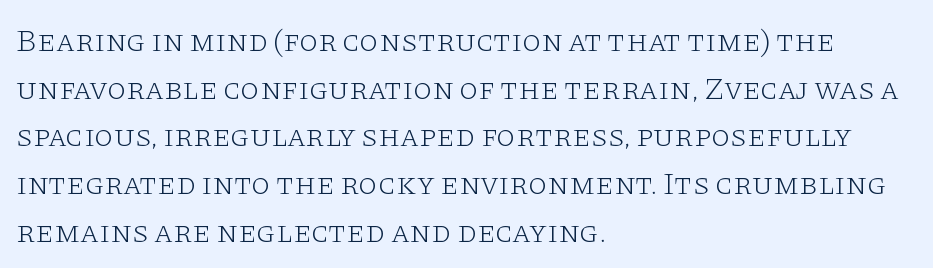
Horizontal alignment here is leftward, the default for most running prose. Just letters on the line, the space beneath them empty. A roman cut, with each character standing at attention. In terms of letterform style, serifs are clearly present. Look at the tracking — it's just the regular setting, nothing added.
